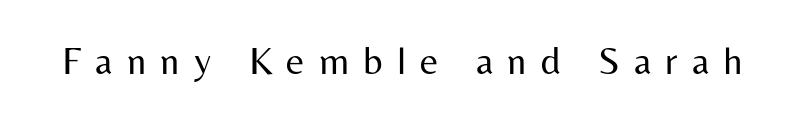
The space directly below the letters is spotless. A roman cut, with each character standing at attention. A typesetter would call this proportional, since set widths differ per character. Words appear elongated and porous because spacing is wide. Ink coverage per letter is moderate at most.
